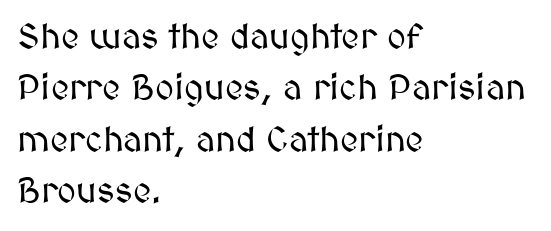
The tracking reads as untouched default to a designer's eye. Unmarked baselines from the first word to the last. Varying glyph widths throughout — classic text-font behaviour. The lines in this sample share a left origin and differ only in where they stop.
